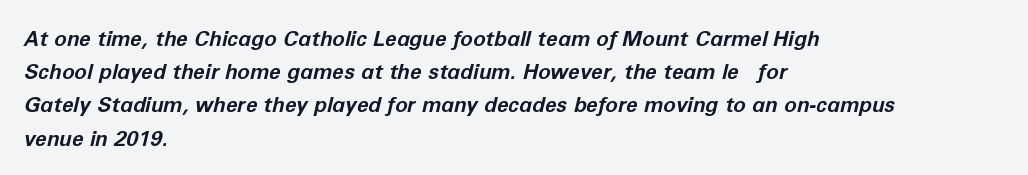
Q: Is the text bold? A: Yes.
Q: Is the text italic (slanted)? A: Yes, it leans right by about 12 degrees.
Q: Is the text underlined? A: No.
Q: How is the paragraph aligned? A: Left-aligned.
Q: Is the spacing between letters normal or unusually wide? A: Normal.
Q: Is the spacing between lines tight, normal or loose? A: Normal.
